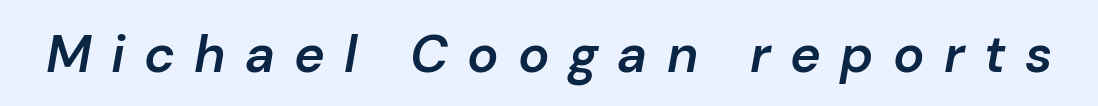
{"italic": "yes", "lean": "right", "slant_degrees": 10, "bold": "semi", "weight": "semibold", "width": "normal", "stroke_contrast": "low", "x_height": "medium", "monospaced": "no", "underline": "no", "letter_spacing": "wide", "letter_spacing_em": 0.37, "glyph_px": 52}
